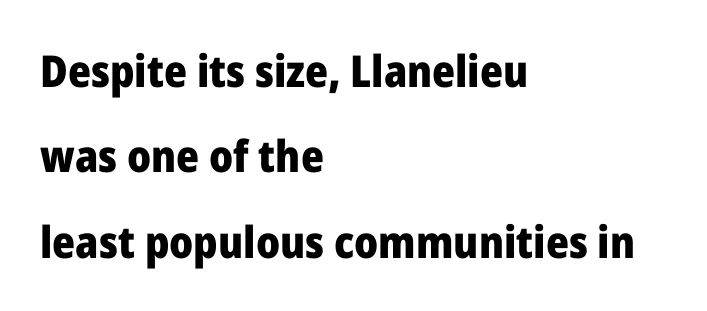
Q: Is the text bold? A: Yes.
Q: Is the text italic (slanted)? A: No, it is upright.
Q: Is the typeface a serif or a sans-serif typeface? A: Sans-serif.
Q: Is the text underlined? A: No.
Q: How is the paragraph aligned? A: Left-aligned.
Q: Is the spacing between letters normal or unusually wide? A: Normal.
Q: Is the spacing between lines tight, normal or loose? A: Loose.
Q: Width (condensed, normal, or wide)? A: Normal.
Q: Stroke contrast? A: Low.
Q: x-height? A: Medium.
Q: Monospaced? A: No.
